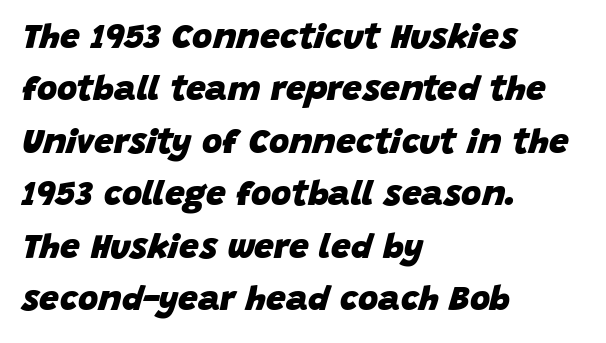
Q: Is the text bold? A: Yes.
Q: Is the text italic (slanted)? A: Yes, it leans right by about 15 degrees.
Q: Is the text underlined? A: No.
Q: How is the paragraph aligned? A: Left-aligned.
Q: Is the spacing between letters normal or unusually wide? A: Normal.
Q: Is the spacing between lines tight, normal or loose? A: Normal.
Q: Width (condensed, normal, or wide)? A: Normal.
Q: Stroke contrast? A: Low.
Q: x-height? A: Large.
Q: Monospaced? A: No.
